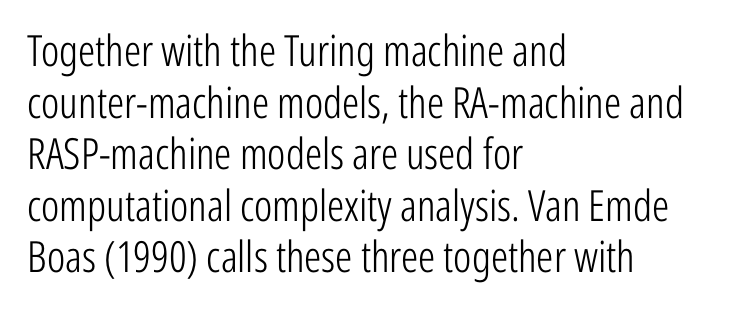
The image shows 43 px light, condensed sans-serif type, upright; set left-aligned, line spacing 1.2x, normal letter spacing, not underlined; low stroke contrast and a medium x-height.
